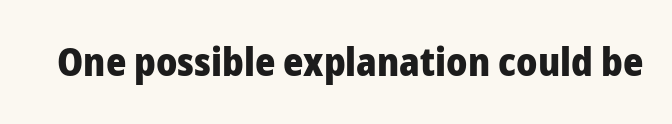
Q: Is the text bold? A: Yes.
Q: Is the text italic (slanted)? A: No, it is upright.
Q: Is the typeface a serif or a sans-serif typeface? A: Sans-serif.
Q: Is the text underlined? A: No.
Q: Is the spacing between letters normal or unusually wide? A: Normal.
Q: Width (condensed, normal, or wide)? A: Normal.
Q: Stroke contrast? A: Low.
Q: x-height? A: Medium.
Q: Monospaced? A: No.
